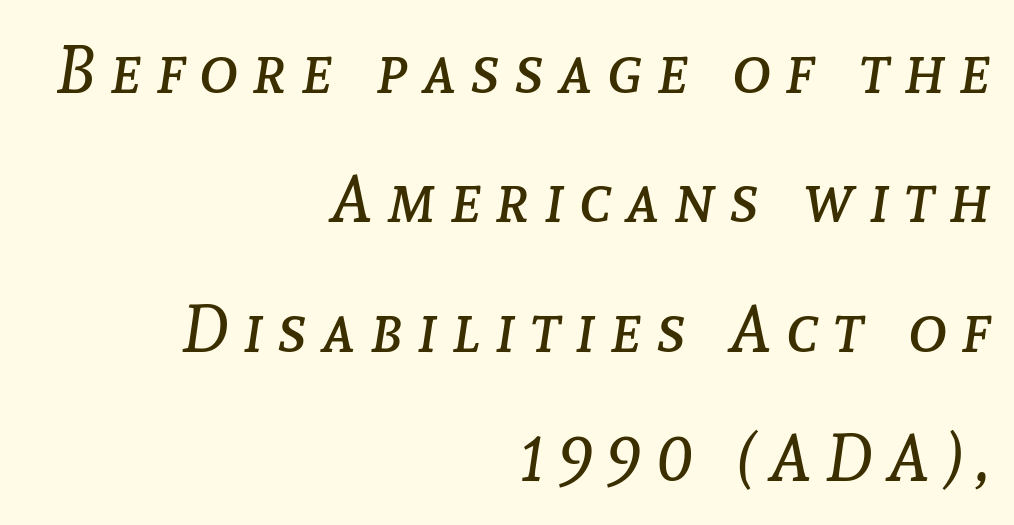
This block would shrink considerably if given ordinary leading; it's expanded now. Anything drawn beneath the words? Only blank space. Weight: not bold — regular or lighter. Yep, that's italic — everything's leaning. Each letter keeps its own natural width here, so spacing adapts to shape.
